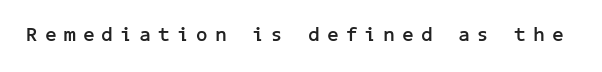
Loose tracking; the words dissolve into strings of separated letters. Quick note: underline off. The specimen reads as upright at a glance. Is the type bold? Yes — the strokes are clearly thick and heavy.
